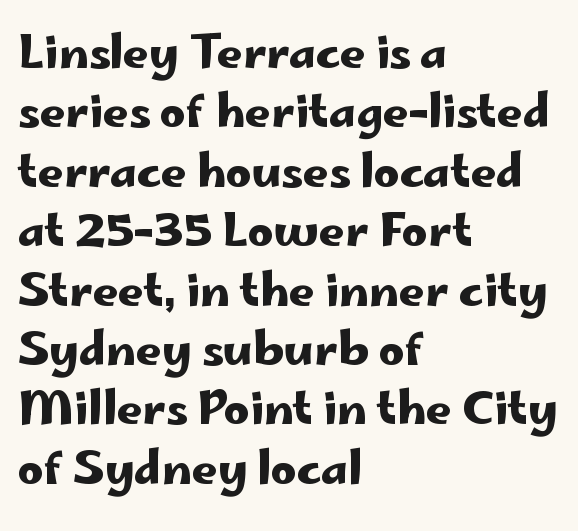
Q: Is the text italic (slanted)? A: No, it is upright.
Q: Is the typeface a serif or a sans-serif typeface? A: Sans-serif.
Q: Is the text underlined? A: No.
Q: How is the paragraph aligned? A: Left-aligned.
Q: Is the spacing between letters normal or unusually wide? A: Normal.
Q: Is the spacing between lines tight, normal or loose? A: Normal.
Q: Width (condensed, normal, or wide)? A: Wide.
Q: Stroke contrast? A: Low.
Q: x-height? A: Small.
Q: Monospaced? A: No.
